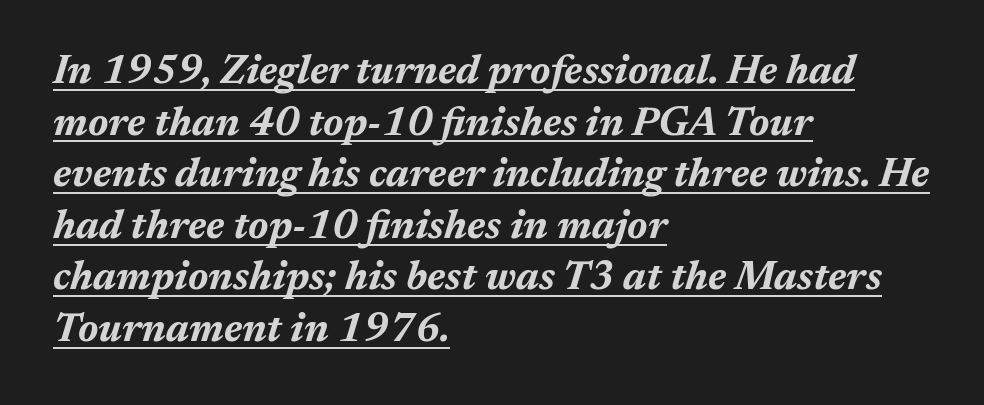
The image shows 40 px bold type, italic (leaning right); set left-aligned, normal line spacing (1.29x), normal letter spacing, underlined; medium stroke contrast and a medium x-height.
